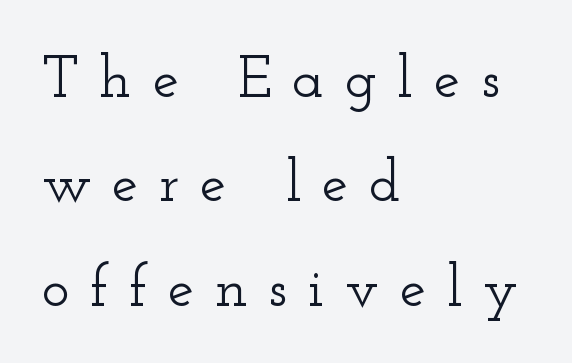
{"serif": "yes", "italic": "no", "width": "wide", "stroke_contrast": "low", "x_height": "small", "monospaced": "no", "underline": "no", "align": "left", "line_spacing_ratio": 1.77, "letter_spacing": "wide", "letter_spacing_em": 0.35, "glyph_px": 59}
